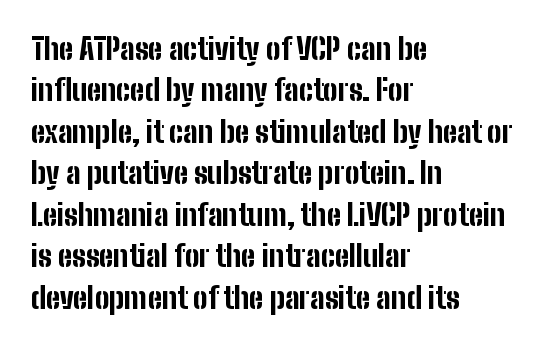
Q: Is the text bold? A: Yes.
Q: Is the text italic (slanted)? A: No, it is upright.
Q: Is the typeface a serif or a sans-serif typeface? A: Sans-serif.
Q: Is the text underlined? A: No.
Q: How is the paragraph aligned? A: Left-aligned.
Q: Is the spacing between letters normal or unusually wide? A: Normal.
Q: Is the spacing between lines tight, normal or loose? A: Normal.
Q: Width (condensed, normal, or wide)? A: Condensed.
Q: Stroke contrast? A: Low.
Q: x-height? A: Medium.
Q: Monospaced? A: No.
